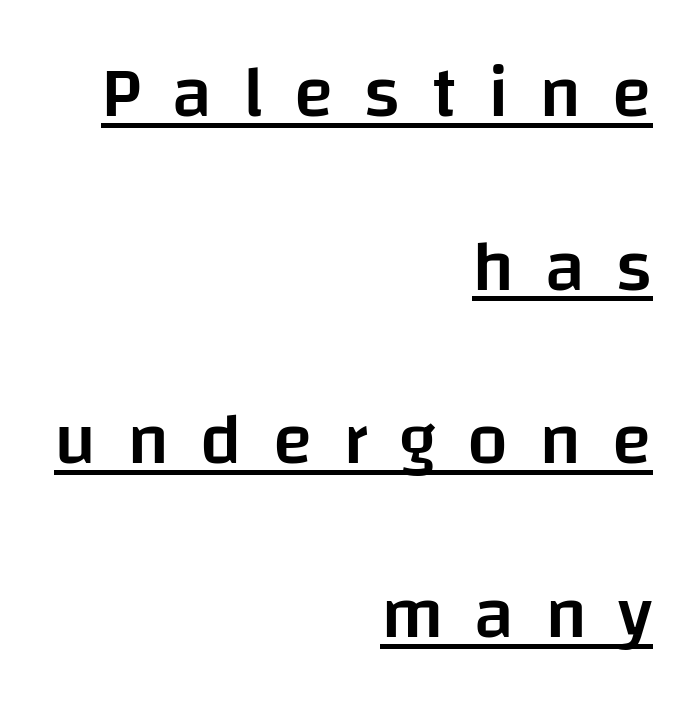
Notice the wide empty band between every row — that's loose leading. The face used here is proportionally spaced, like ordinary book or web type. The passage shown is typeset with a sans-serif family. The type is letterspaced generously, with wide tracking. A flush-right, rag-left setting is used for this passage.
